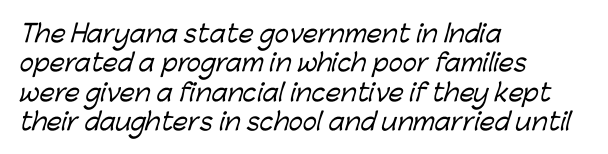
{"underline": "no", "align": "left", "line_spacing_ratio": 1.22, "letter_spacing": "normal", "letter_spacing_em": 0.0, "glyph_px": 24}
